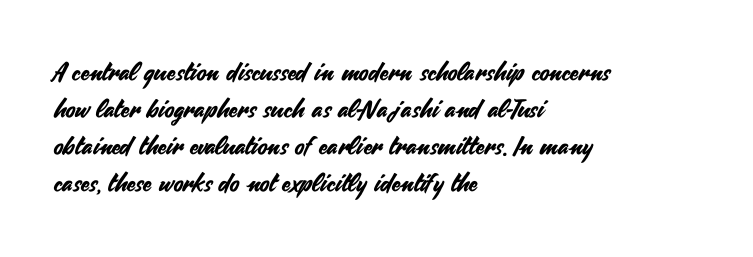
{"underline": "no", "align": "left", "line_spacing": "normal", "line_spacing_ratio": 1.48, "letter_spacing": "normal", "letter_spacing_em": 0.0, "glyph_px": 25}
